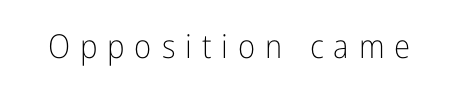
{"serif": "no", "italic": "no", "bold": "no", "weight": "light", "width": "condensed", "stroke_contrast": "low", "x_height": "medium", "monospaced": "no", "underline": "no", "letter_spacing": "wide", "letter_spacing_em": 0.3, "glyph_px": 33}
